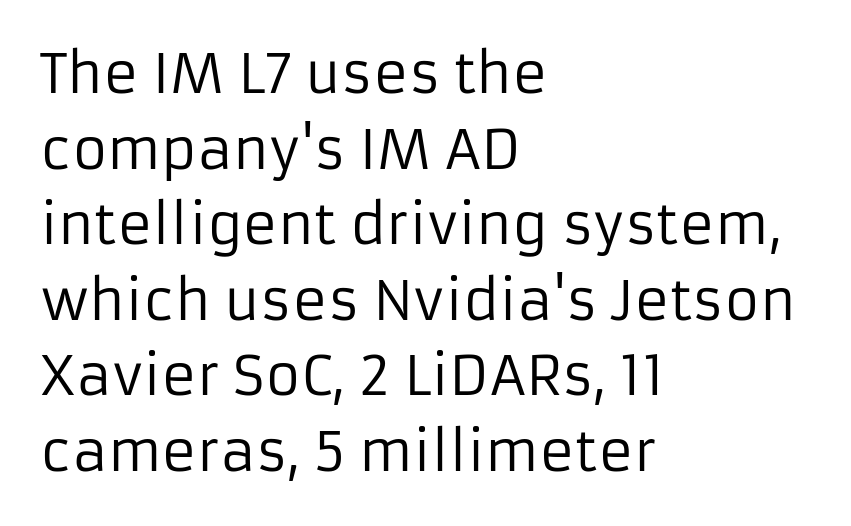
{"serif": "no", "italic": "no", "bold": "no", "weight": "regular", "width": "normal", "stroke_contrast": "low", "x_height": "medium", "monospaced": "no", "underline": "no", "align": "left", "line_spacing": "normal", "line_spacing_ratio": 1.4, "letter_spacing": "normal", "letter_spacing_em": 0.0, "glyph_px": 54}
